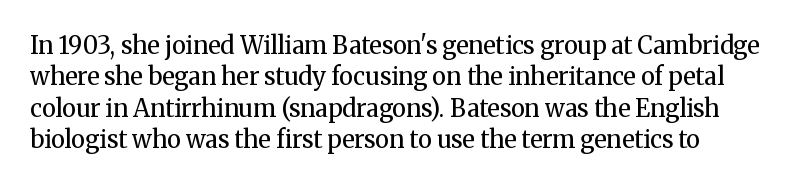
The image shows 24 px text type, upright; set left-aligned, normal line spacing (1.31x), normal letter spacing, not underlined.
